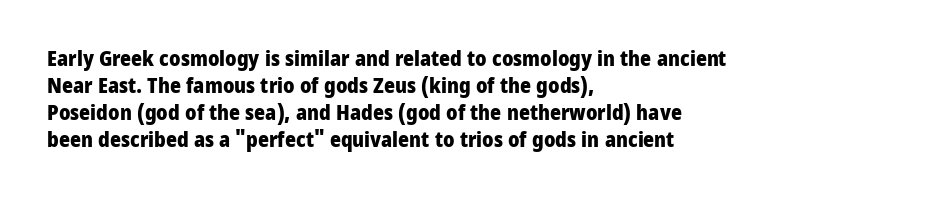
The image shows 21 px bold type, upright; set left-aligned, normal line spacing (1.28x), normal letter spacing, not underlined.
